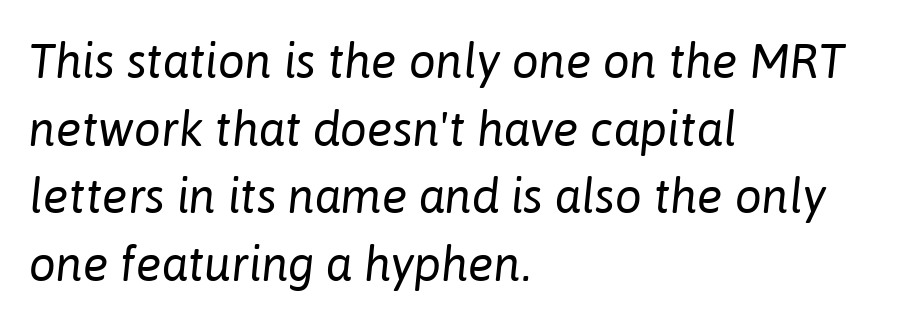
These lines sit exactly where default settings would place them. Notice how the stems are inclined rather than vertical — that's the hallmark of italics. Do the characters align in a grid? No, the font is proportional. What stands out about the letter spacing? Nothing — it is the standard amount. The passage shown is not underscored anywhere. Visually the block forms a straight wall on the left and a jagged coastline on the right.
